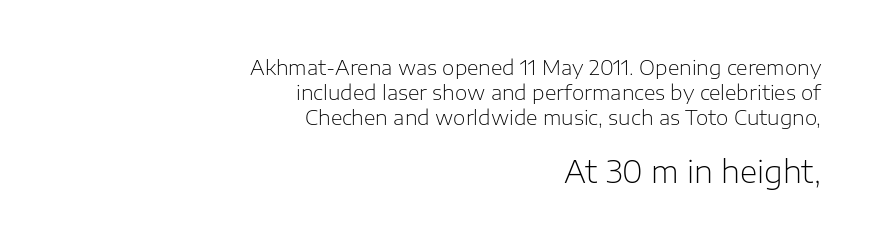
Q: Is the text bold? A: No.
Q: Is the text italic (slanted)? A: No, it is upright.
Q: Is the typeface a serif or a sans-serif typeface? A: Sans-serif.
Q: Is the text underlined? A: No.
Q: How is the paragraph aligned? A: Right-aligned.
Q: Is the spacing between letters normal or unusually wide? A: Normal.
Q: Which block of text is set in a larger size, the first (top) or the second (bottom)? A: The second (bottom) one.
Q: Width (condensed, normal, or wide)? A: Normal.
Q: Stroke contrast? A: Low.
Q: x-height? A: Medium.
Q: Monospaced? A: No.
